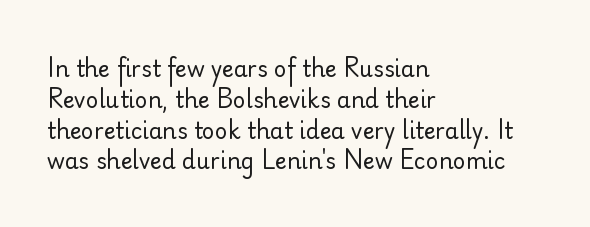
The image shows 22 px text type, upright; set left-aligned, normal line spacing (1.4x), normal letter spacing, not underlined.
